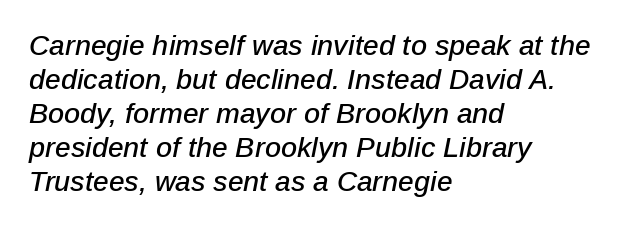
Students, note that the glyphs here touch the page at normal intervals. Quick note: underline off. A student would call this left alignment; a typographer would say flush left, rag right. Note the varied advance widths — an 'i' is clearly narrower than an 'm'.
